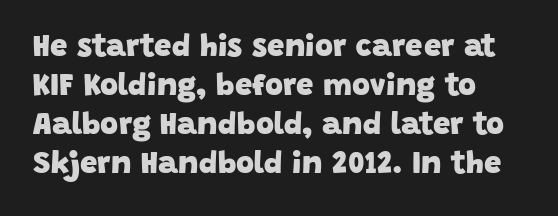
The image shows 31 px heavy sans-serif type; set normal line spacing (1.26x), normal letter spacing, not underlined; low stroke contrast and a large x-height.
